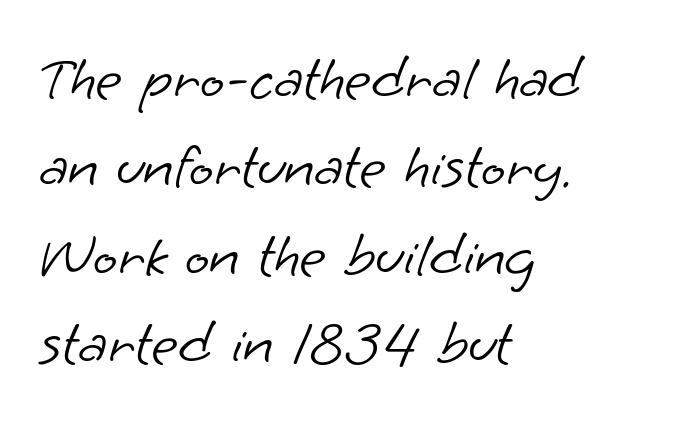
The image shows 64 px light sans-serif type; set left-aligned, normal line spacing (1.38x), normal letter spacing, not underlined; low stroke contrast and a small x-height.
